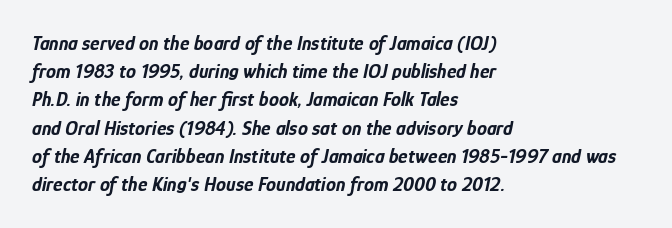
The image shows 20 px bold type, italic (leaning right); set left-aligned, normal line spacing (1.41x), normal letter spacing, not underlined.
